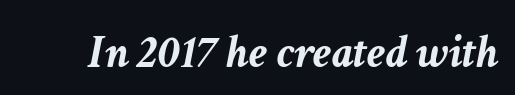
{"italic": "yes", "lean": "right", "slant_degrees": 11, "bold": "yes", "weight": "semibold", "width": "normal", "stroke_contrast": "low", "x_height": "medium", "monospaced": "no", "underline": "no", "letter_spacing": "normal", "letter_spacing_em": 0.0, "glyph_px": 48}
